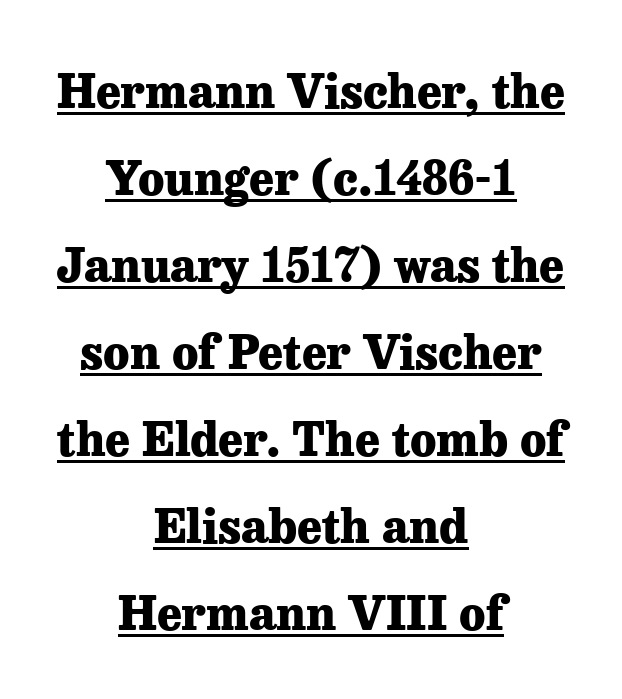
The rendering uses the underline text-decoration. Stroke terminals: seriffed. The horizontal fit of the characters is conventional and even. The paragraph shown floats in the horizontal middle. Every letter is thick-stroked: bold, no question.
